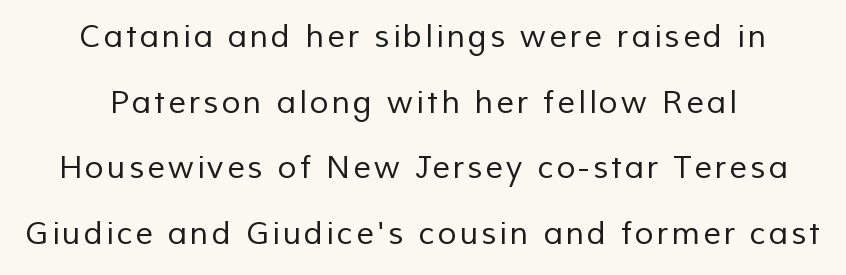
Words float on clear page, feet unadorned. Horizontal bands of white between lines are thick stripes. The lines in this sample share a center point and differ in where they start and stop. Examine the stroke ends and you'll find no serifs. The passage shown is typed in a proportional face where columns would drift. A light-to-regular cut is what we see here.
